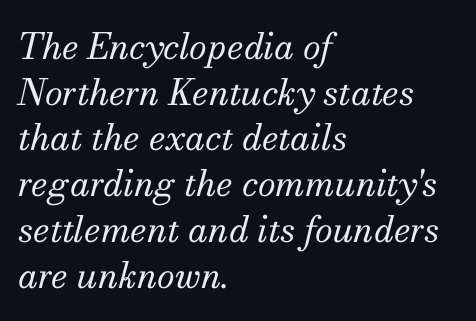
The image shows 36 px regular-weight serif type, italic (leaning right); set left-aligned, normal line spacing (1.27x), normal letter spacing, not underlined; medium stroke contrast and a small x-height.
